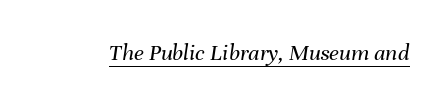
Q: Is the text bold? A: No.
Q: Is the text italic (slanted)? A: Yes, it leans right by about 8 degrees.
Q: Is the text underlined? A: Yes.
Q: Is the spacing between letters normal or unusually wide? A: Normal.
